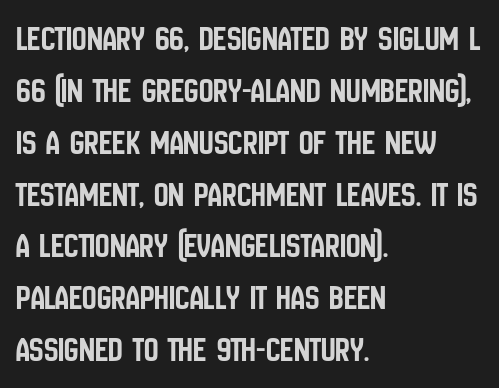
The lettering holds an erect, upright posture throughout. The typeface chosen for these lines omits serifs. One-word summary of the alignment: left. Quick note: interline space is typical. Is this a fixed-width face? No — the glyphs have proportional, varying widths. The letterforms sit shoulder to shoulder at normal distance.
